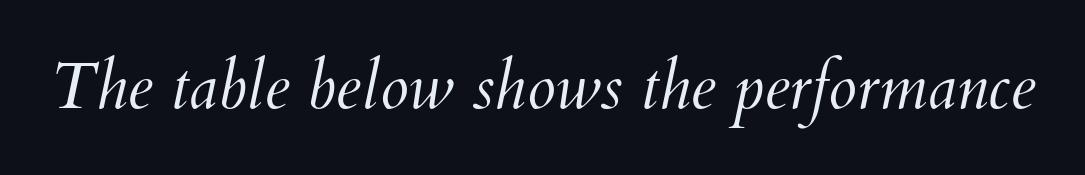
Q: Is the text bold? A: No.
Q: Is the text italic (slanted)? A: Yes, it leans right by about 12 degrees.
Q: Is the text underlined? A: No.
Q: Is the spacing between letters normal or unusually wide? A: Normal.
Q: Width (condensed, normal, or wide)? A: Normal.
Q: Stroke contrast? A: Medium.
Q: x-height? A: Small.
Q: Monospaced? A: No.
